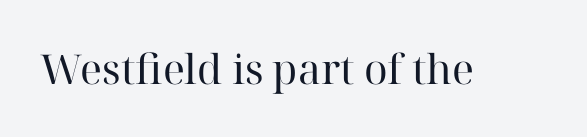
Inter-character spacing is left at the font's built-in metrics. Counters stay open thanks to moderate or lighter strokes. A bare baseline throughout the passage. A roman cut, with each character standing at attention.
